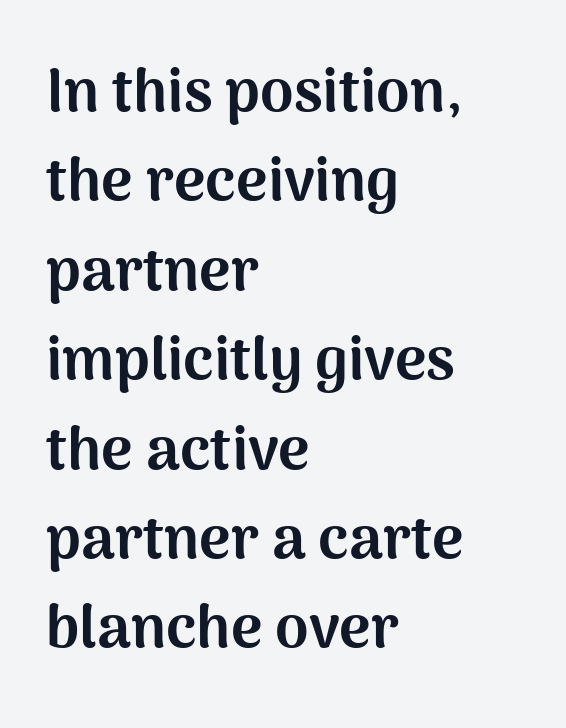
Q: Is the text bold? A: Yes.
Q: Is the text italic (slanted)? A: No, it is upright.
Q: Is the typeface a serif or a sans-serif typeface? A: Sans-serif.
Q: Is the text underlined? A: No.
Q: How is the paragraph aligned? A: Left-aligned.
Q: Is the spacing between letters normal or unusually wide? A: Normal.
Q: Is the spacing between lines tight, normal or loose? A: Normal.
Q: Width (condensed, normal, or wide)? A: Normal.
Q: Stroke contrast? A: Medium.
Q: x-height? A: Medium.
Q: Monospaced? A: No.
